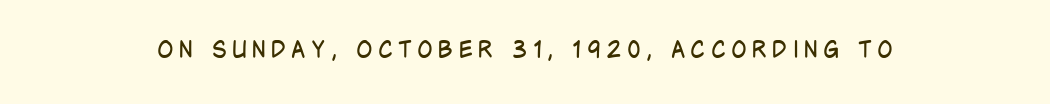
The foot of each line stays bare and open. Spacing between characters has been opened up far beyond the box default. Ink coverage per letter is moderate at most. You can tell it's not italic because the verticals are truly vertical.
